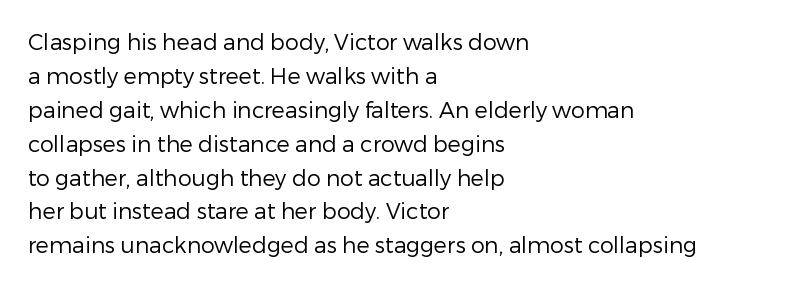
The image shows 22 px text type, upright; set left-aligned, normal line spacing (1.54x), normal letter spacing, not underlined.
